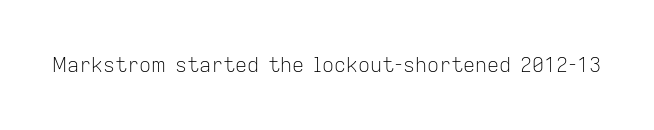
Posture: upright roman. Short note: letters normally spaced. The weight would be labelled regular, book, light, or lighter still. Lines of text with bare space underneath.
